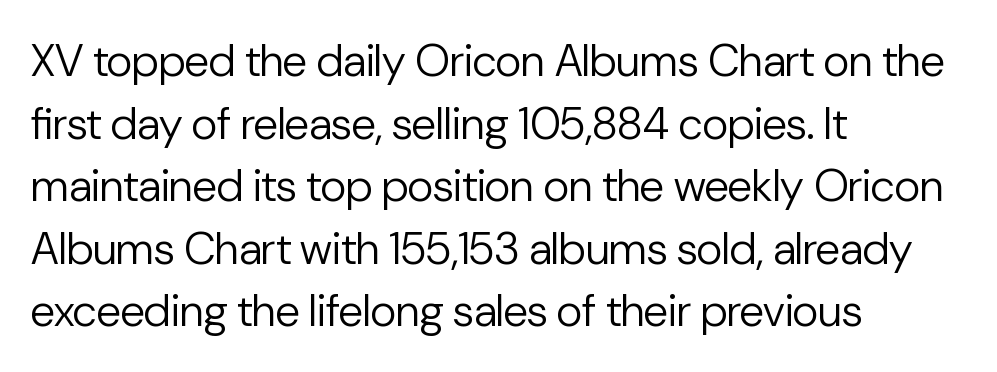
{"serif": "no", "italic": "no", "bold": "no", "weight": "regular", "width": "normal", "stroke_contrast": "low", "x_height": "medium", "monospaced": "no", "underline": "no", "align": "left", "line_spacing": "normal", "line_spacing_ratio": 1.39, "letter_spacing": "normal", "letter_spacing_em": 0.0, "glyph_px": 45}
